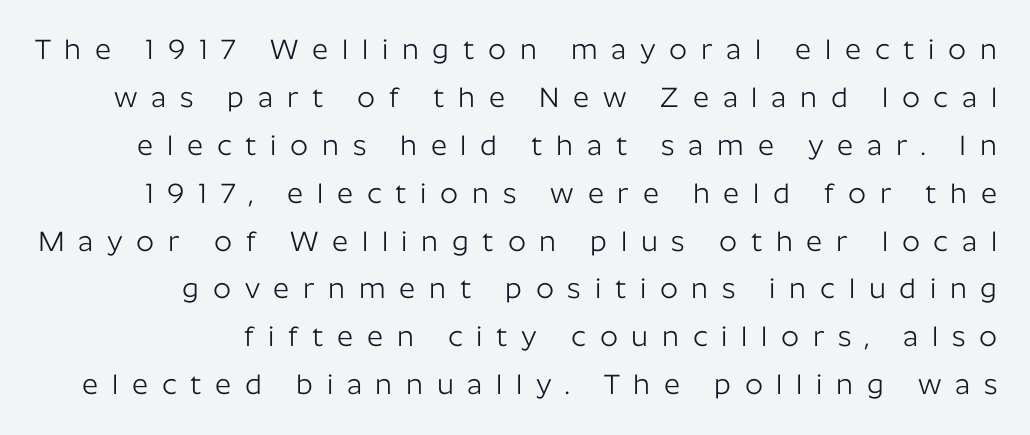
{"serif": "no", "italic": "no", "bold": "no", "weight": "light", "width": "normal", "stroke_contrast": "low", "x_height": "medium", "monospaced": "no", "underline": "no", "align": "right", "line_spacing_ratio": 1.71, "letter_spacing": "wide", "letter_spacing_em": 0.49, "glyph_px": 28}
